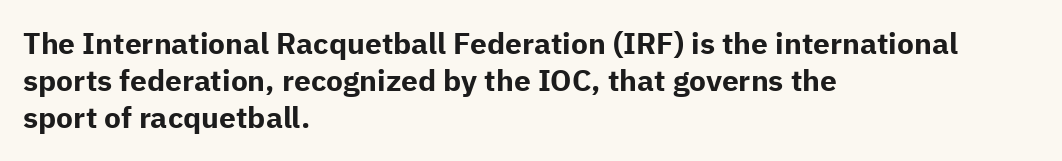
Strong, thick strokes mark this as bold type. You can tell it's not italic because the verticals are truly vertical. Unlike a traditional serif, this face leaves its strokes unadorned. Do the characters align in a grid? No, the font is proportional. Is the letter spacing exaggerated? No — it looks like the ordinary default. Bare-footed words on every line.
